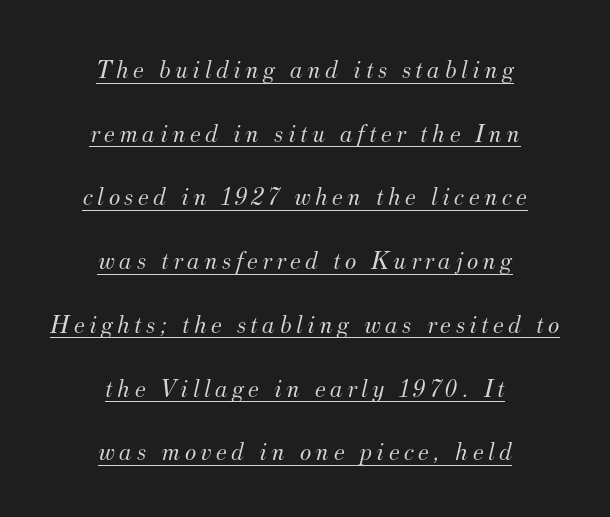
The image shows 27 px text type, italic (leaning right); set centered, loose line spacing (2.36x), underlined.
